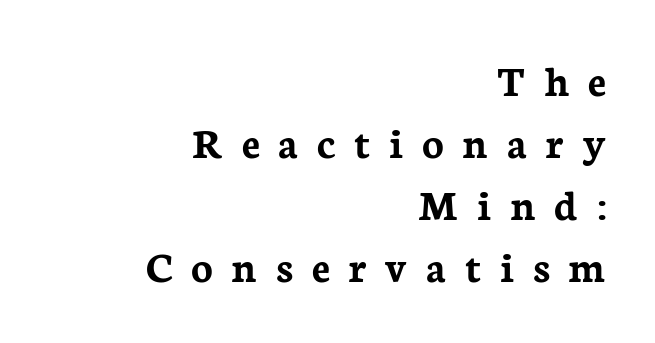
{"serif": "yes", "italic": "no", "bold": "yes", "weight": "semibold", "width": "normal", "stroke_contrast": "low", "x_height": "medium", "monospaced": "no", "underline": "no", "align": "right", "line_spacing": "normal", "line_spacing_ratio": 1.38, "letter_spacing": "wide", "letter_spacing_em": 0.41, "glyph_px": 45}
